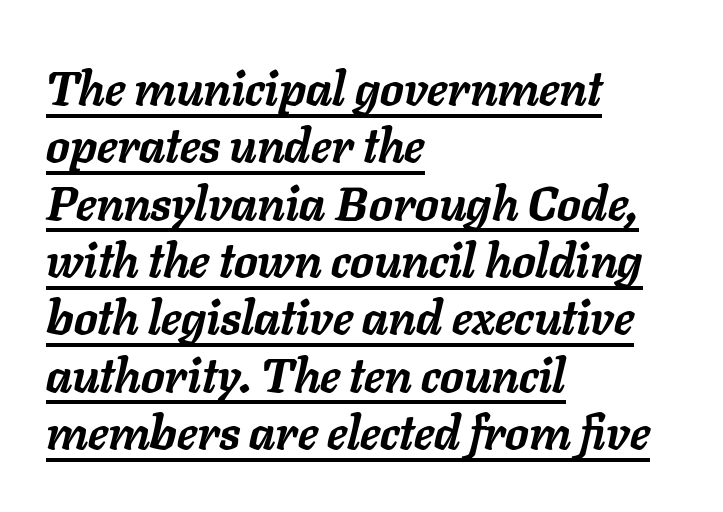
The image shows 47 px semibold type, italic (leaning right); set left-aligned, line spacing 1.22x, normal letter spacing, underlined; low stroke contrast and a medium x-height.
